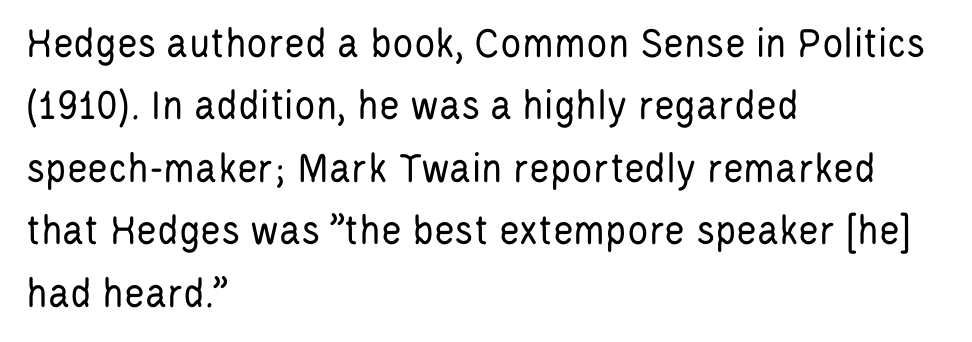
The image shows 44 px regular-weight, condensed sans-serif type, upright; set left-aligned, normal line spacing (1.42x), normal letter spacing, not underlined; low stroke contrast and a large x-height.
